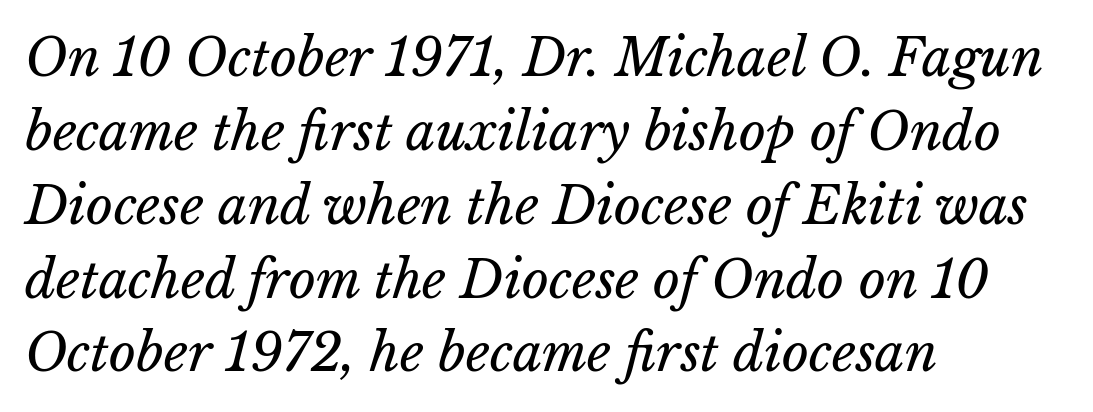
Q: Is the text bold? A: No.
Q: Is the text underlined? A: No.
Q: How is the paragraph aligned? A: Left-aligned.
Q: Is the spacing between letters normal or unusually wide? A: Normal.
Q: Is the spacing between lines tight, normal or loose? A: Normal.
Q: Width (condensed, normal, or wide)? A: Normal.
Q: Stroke contrast? A: Low.
Q: x-height? A: Medium.
Q: Monospaced? A: No.
